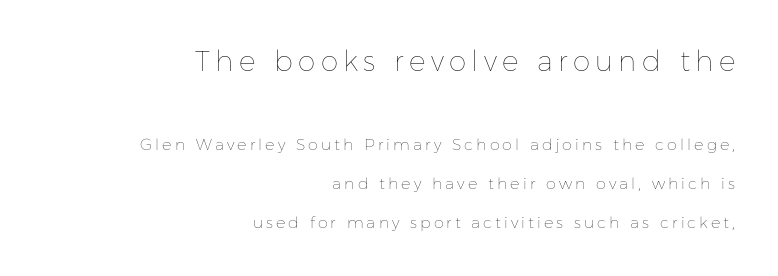
The image shows 28 px thin type, upright; set right-aligned, loose line spacing (2.44x), not underlined; the first (top) block is 1.75x larger; low stroke contrast and a medium x-height.
